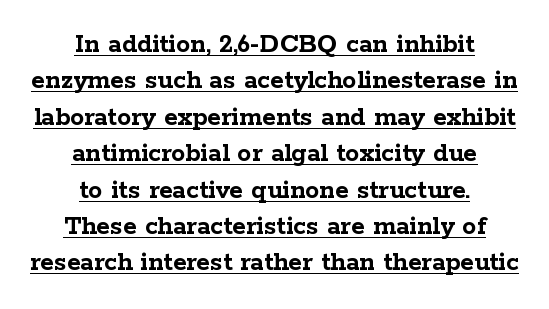
{"serif": "yes", "italic": "no", "bold": "yes", "weight": "semibold", "width": "wide", "stroke_contrast": "low", "x_height": "medium", "monospaced": "no", "underline": "yes", "align": "center", "line_spacing": "normal", "line_spacing_ratio": 1.3, "letter_spacing": "normal", "letter_spacing_em": 0.0, "glyph_px": 28}
